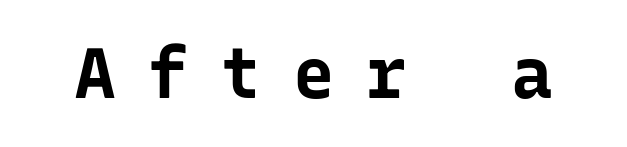
The image shows 70 px bold sans-serif type, upright, monospaced; set unusually wide letter spacing (+0.44 em), not underlined; low stroke contrast and a medium x-height.
